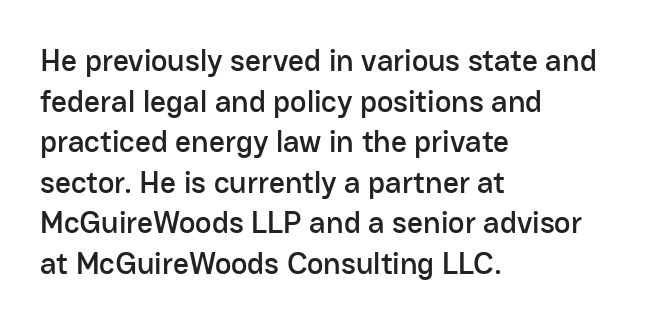
The image shows 31 px sans-serif type, upright; set left-aligned, normal line spacing (1.31x), normal letter spacing, not underlined; low stroke contrast and a medium x-height.
